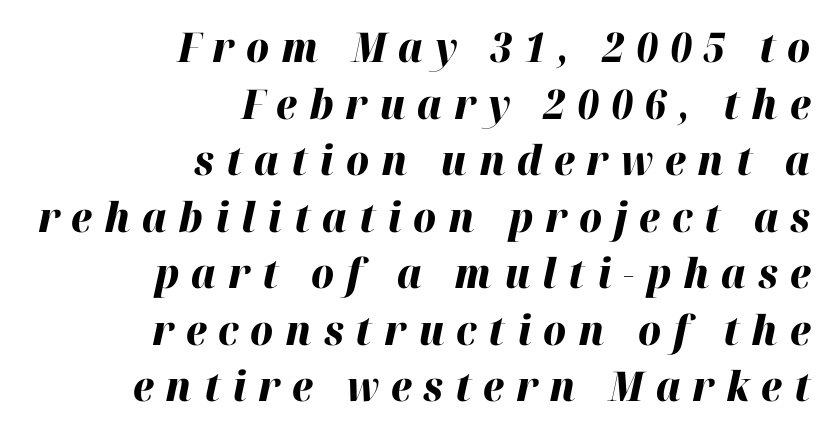
The image shows 41 px heavy type, italic (leaning right); set right-aligned, normal line spacing (1.38x), unusually wide letter spacing (+0.29 em), not underlined; high stroke contrast and a medium x-height.
